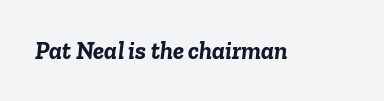
Q: Is the text bold? A: Yes.
Q: Is the text italic (slanted)? A: Yes, it leans right by about 6 degrees.
Q: Is the text underlined? A: No.
Q: Is the spacing between letters normal or unusually wide? A: Normal.
